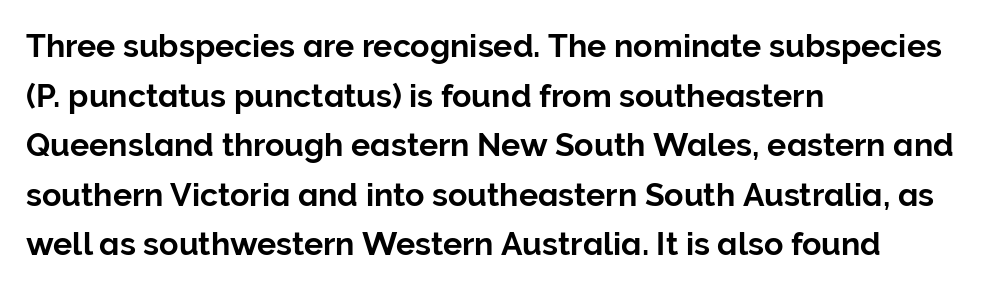
Normally led — the rows are evenly, conventionally spaced. The letters advance in unequal steps, a hallmark of proportional type. Honestly, the letter spacing is just normal — you wouldn't notice it. Short and long lines alike share a common starting point at left.
